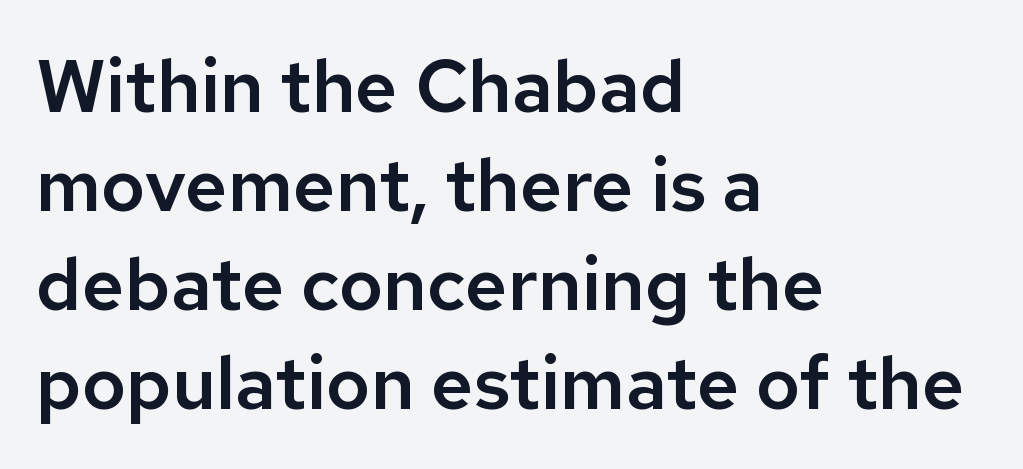
{"serif": "no", "italic": "no", "width": "normal", "stroke_contrast": "low", "x_height": "medium", "monospaced": "no", "underline": "no", "align": "left", "line_spacing": "normal", "line_spacing_ratio": 1.34, "letter_spacing": "normal", "letter_spacing_em": 0.0, "glyph_px": 74}
